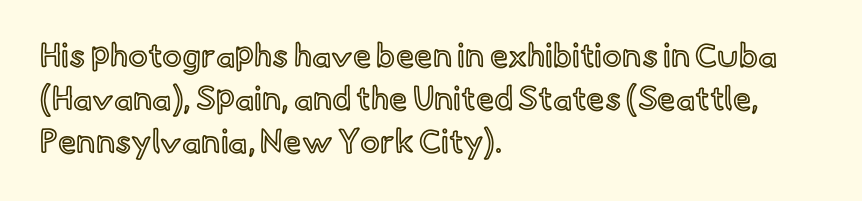
{"italic": "no", "width": "normal", "x_height": "small", "monospaced": "no", "underline": "no", "align": "left", "line_spacing": "normal", "line_spacing_ratio": 1.31, "letter_spacing": "normal", "letter_spacing_em": 0.0, "glyph_px": 33}
